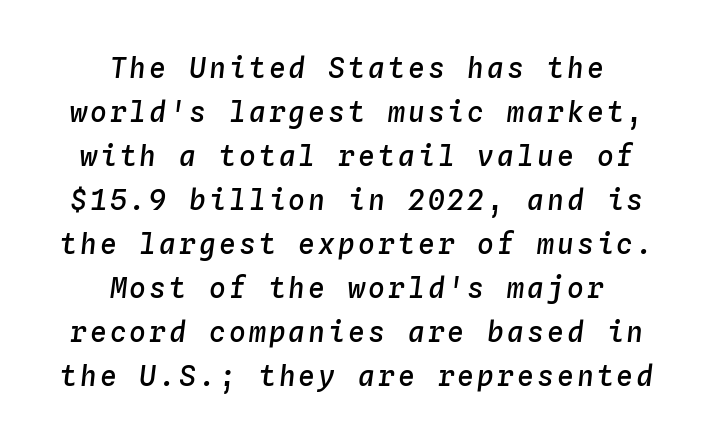
{"italic": "yes", "lean": "right", "slant_degrees": 4, "bold": "semi", "weight": "semibold", "width": "normal", "stroke_contrast": "low", "x_height": "medium", "monospaced": "yes", "underline": "no", "align": "center", "line_spacing": "normal", "line_spacing_ratio": 1.57, "glyph_px": 28}
